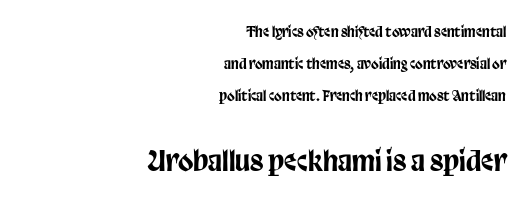
The image shows 28 px condensed sans-serif type, upright; set right-aligned, loose line spacing (2.3x), normal letter spacing, not underlined; the second (bottom) block is 2.0x larger; low stroke contrast and a large x-height.
